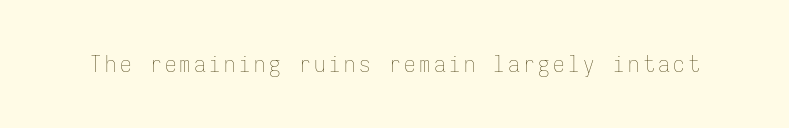
The image shows 23 px text type, upright; set not underlined.
